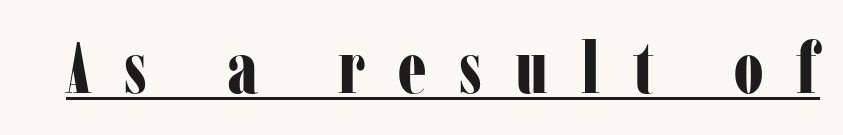
The image shows 72 px bold, condensed serif type, upright; set unusually wide letter spacing (+0.46 em), underlined; low stroke contrast and a medium x-height.
